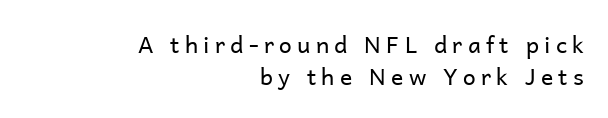
The image shows 23 px text type, upright; set right-aligned, normal line spacing (1.38x), unusually wide letter spacing (+0.23 em), not underlined.
